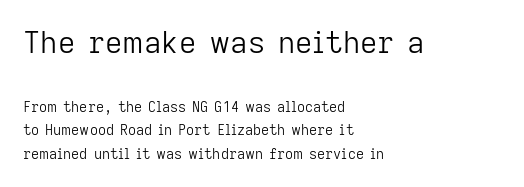
The image shows 30 px light sans-serif type, upright; set left-aligned, normal line spacing (1.69x), normal letter spacing, not underlined; the first (top) block is 2.14x larger; low stroke contrast and a medium x-height.
